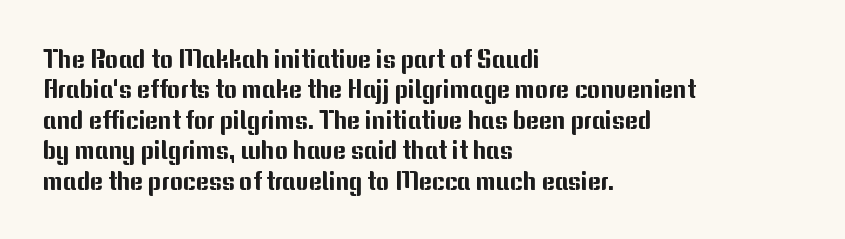
{"italic": "no", "underline": "no", "align": "left", "line_spacing_ratio": 1.22, "letter_spacing": "normal", "letter_spacing_em": 0.0, "glyph_px": 25}
